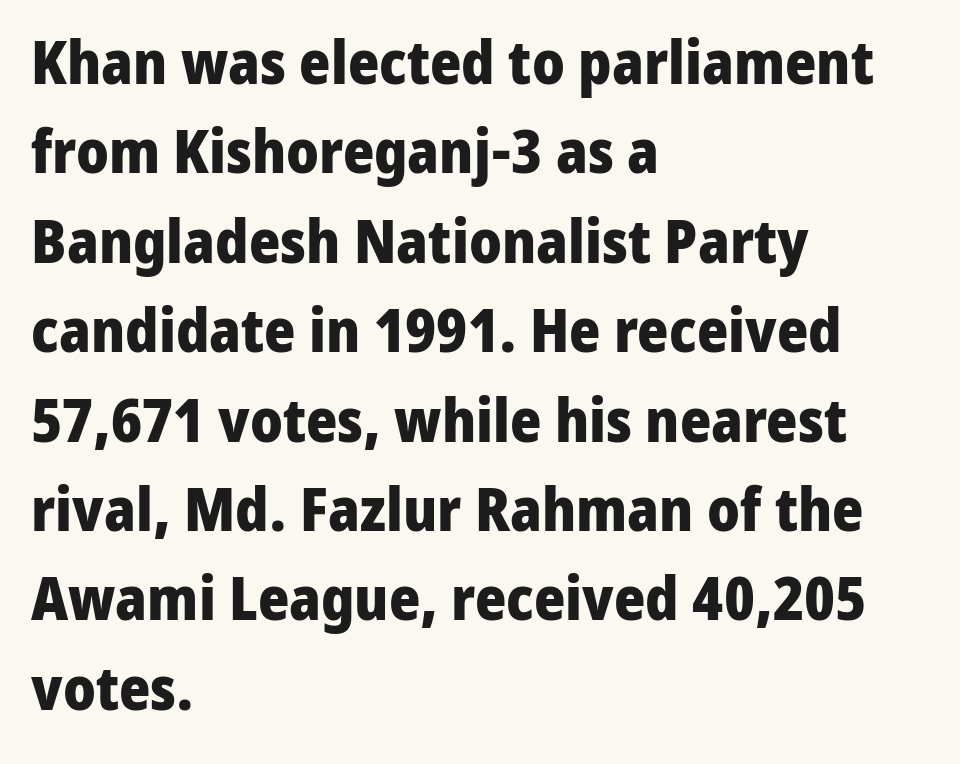
Letterform terminals end flat and unadorned throughout the passage. Descender tails drop into unmarked territory. A typesetter would call this proportional, since set widths differ per character. Pretty heavy lettering here — definitely bold. Observe the ordinary spacing: letters are neighbours, not strangers.
